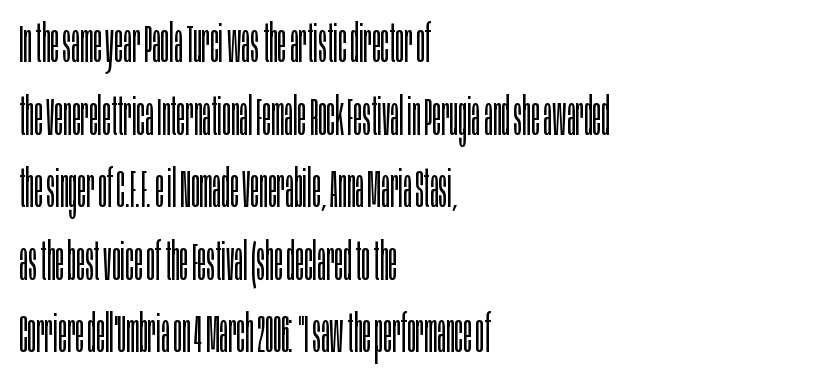
Words float on clear page, feet unadorned. A typesetter would call this proportional, since set widths differ per character. The letters look calm and open, with moderate or lighter stems. Each new line begins a customary step beneath the previous one.
